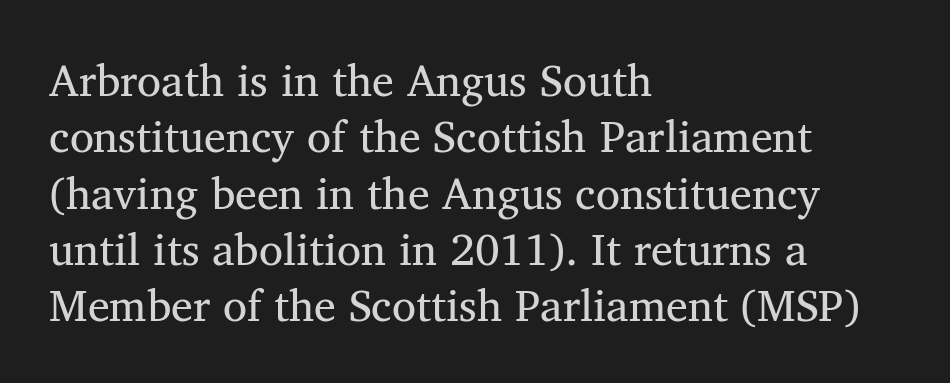
Q: Is the text bold? A: No.
Q: Is the typeface a serif or a sans-serif typeface? A: Serif.
Q: Is the text underlined? A: No.
Q: How is the paragraph aligned? A: Left-aligned.
Q: Is the spacing between letters normal or unusually wide? A: Normal.
Q: Is the spacing between lines tight, normal or loose? A: Normal.
Q: Width (condensed, normal, or wide)? A: Normal.
Q: Stroke contrast? A: Medium.
Q: x-height? A: Medium.
Q: Monospaced? A: No.
